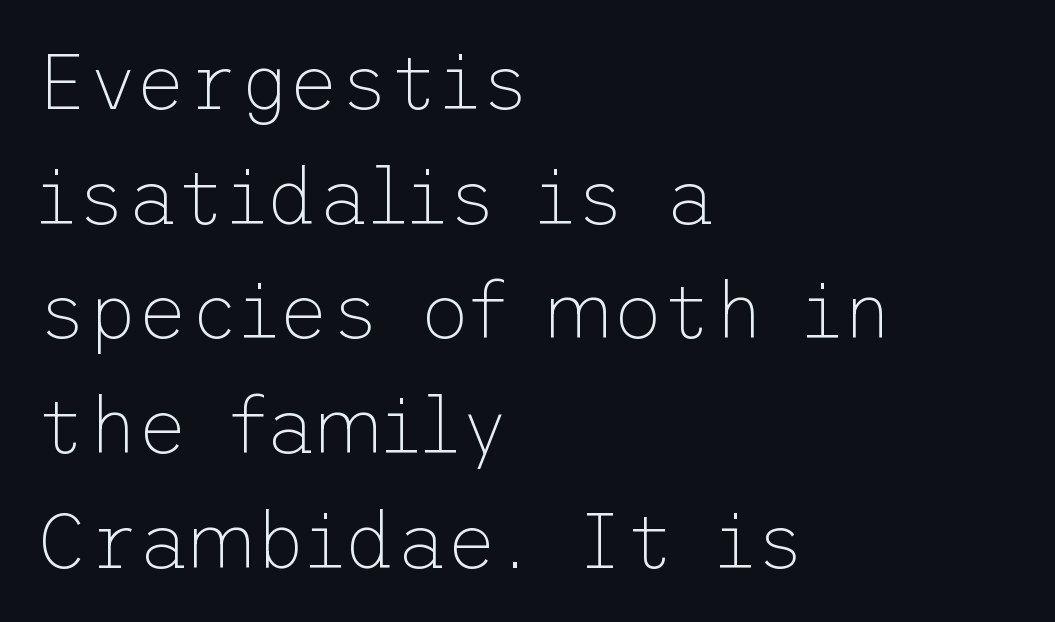
{"serif": "no", "italic": "no", "bold": "no", "weight": "thin", "width": "normal", "stroke_contrast": "low", "x_height": "medium", "underline": "no", "align": "left", "line_spacing": "normal", "line_spacing_ratio": 1.47, "letter_spacing": "normal", "letter_spacing_em": 0.0, "glyph_px": 78}
